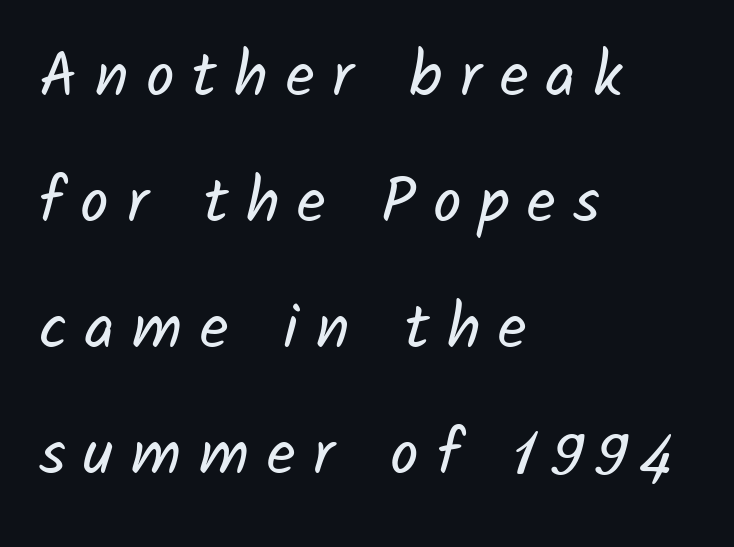
Q: Is the text bold? A: No.
Q: Is the typeface a serif or a sans-serif typeface? A: Sans-serif.
Q: Is the text underlined? A: No.
Q: How is the paragraph aligned? A: Left-aligned.
Q: Is the spacing between letters normal or unusually wide? A: Unusually wide.
Q: Is the spacing between lines tight, normal or loose? A: Loose.
Q: Width (condensed, normal, or wide)? A: Normal.
Q: Stroke contrast? A: Low.
Q: x-height? A: Medium.
Q: Monospaced? A: No.
